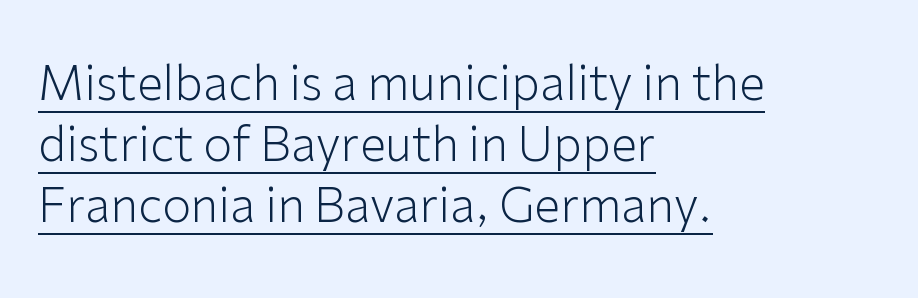
{"serif": "no", "italic": "no", "bold": "no", "weight": "light", "width": "normal", "stroke_contrast": "low", "x_height": "medium", "monospaced": "no", "underline": "yes", "align": "left", "line_spacing": "normal", "line_spacing_ratio": 1.3, "letter_spacing": "normal", "letter_spacing_em": 0.0, "glyph_px": 47}
